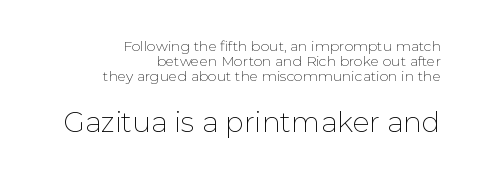
{"serif": "no", "italic": "no", "bold": "no", "weight": "thin", "width": "normal", "stroke_contrast": "low", "x_height": "medium", "monospaced": "no", "underline": "no", "align": "right", "line_spacing": "tight", "line_spacing_ratio": 1.07, "letter_spacing": "normal", "letter_spacing_em": 0.0, "larger_block": "second", "size_ratio": 2.0, "glyph_px": 28}
